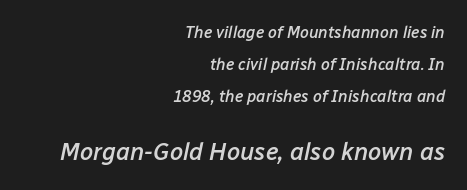
Q: Is the text bold? A: Semi-bold.
Q: Is the text italic (slanted)? A: Yes, it leans right by about 12 degrees.
Q: Is the text underlined? A: No.
Q: How is the paragraph aligned? A: Right-aligned.
Q: Is the spacing between letters normal or unusually wide? A: Normal.
Q: Is the spacing between lines tight, normal or loose? A: Loose.
Q: Which block of text is set in a larger size, the first (top) or the second (bottom)? A: The second (bottom) one.
